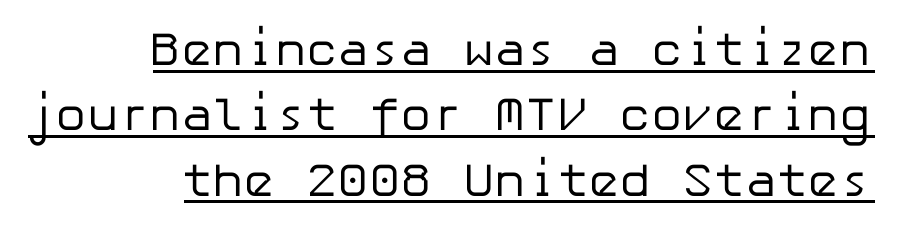
{"serif": "no", "italic": "no", "bold": "no", "weight": "regular", "width": "normal", "stroke_contrast": "low", "x_height": "medium", "underline": "yes", "align": "right", "line_spacing": "normal", "line_spacing_ratio": 1.39, "letter_spacing": "normal", "letter_spacing_em": 0.0, "glyph_px": 47}
